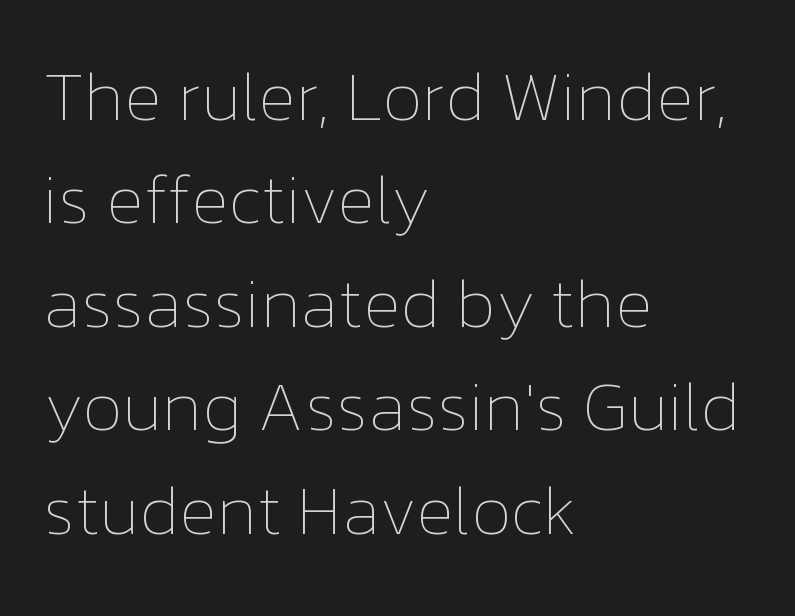
Casual observation: everything's shoved over to the left. Nothing heavy about these letters — not bold at all. A typesetter would call this proportional, since set widths differ per character. The rendering uses a moderate line-height, typical for paragraphs.
